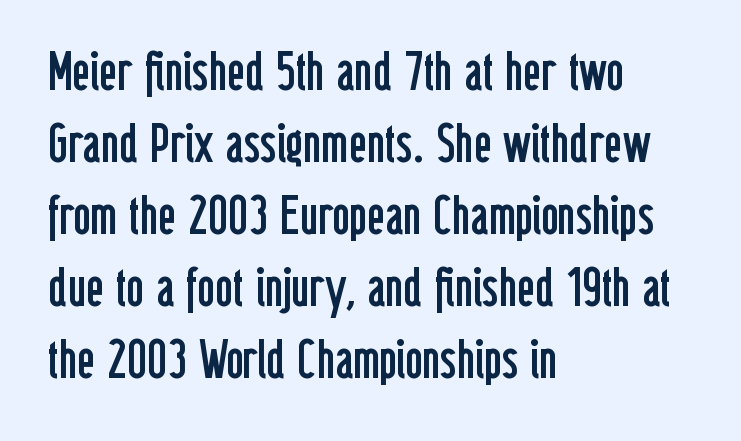
{"serif": "no", "italic": "no", "bold": "no", "weight": "regular", "width": "condensed", "stroke_contrast": "low", "x_height": "medium", "monospaced": "no", "underline": "no", "align": "left", "line_spacing": "normal", "line_spacing_ratio": 1.31, "letter_spacing": "normal", "letter_spacing_em": 0.0, "glyph_px": 55}
